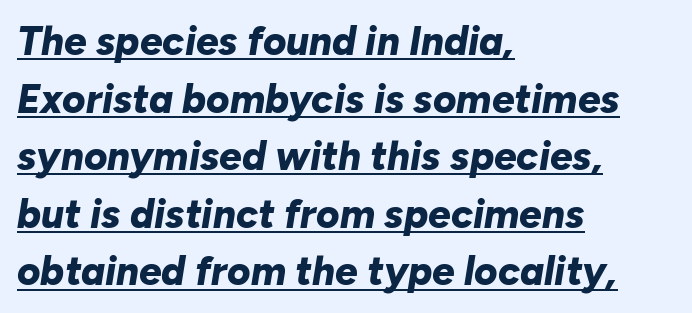
{"italic": "yes", "lean": "right", "slant_degrees": 10, "bold": "yes", "weight": "bold", "width": "normal", "stroke_contrast": "low", "x_height": "medium", "monospaced": "no", "underline": "yes", "align": "left", "line_spacing": "normal", "line_spacing_ratio": 1.44, "letter_spacing": "normal", "letter_spacing_em": 0.0, "glyph_px": 40}
